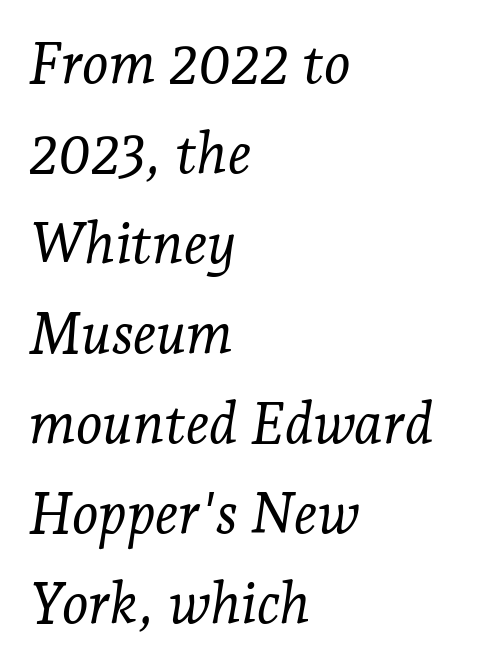
The image shows 57 px light serif type, italic (leaning right); set left-aligned, normal line spacing (1.58x), normal letter spacing, not underlined; low stroke contrast and a medium x-height.
